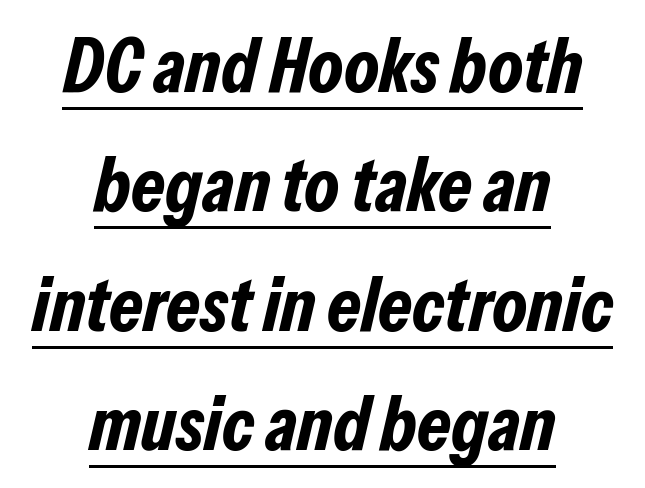
Q: Is the text bold? A: Yes.
Q: Is the text italic (slanted)? A: Yes, it leans right by about 13 degrees.
Q: Is the text underlined? A: Yes.
Q: How is the paragraph aligned? A: Centered.
Q: Is the spacing between letters normal or unusually wide? A: Normal.
Q: Is the spacing between lines tight, normal or loose? A: Normal.
Q: Width (condensed, normal, or wide)? A: Condensed.
Q: Stroke contrast? A: Low.
Q: x-height? A: Medium.
Q: Monospaced? A: No.
